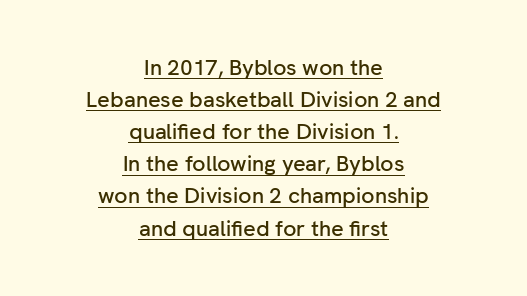
Q: Is the text italic (slanted)? A: No, it is upright.
Q: Is the text underlined? A: Yes.
Q: How is the paragraph aligned? A: Centered.
Q: Is the spacing between letters normal or unusually wide? A: Normal.
Q: Is the spacing between lines tight, normal or loose? A: Normal.
